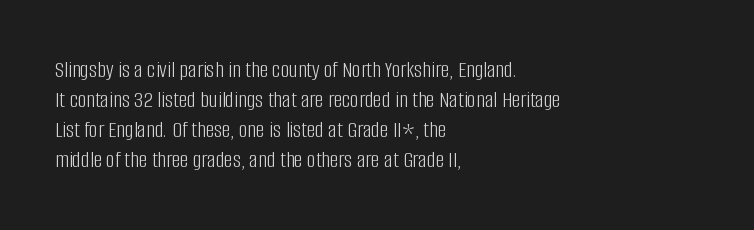
The image shows 24 px text type, upright; set left-aligned, normal line spacing (1.25x), normal letter spacing, not underlined.
